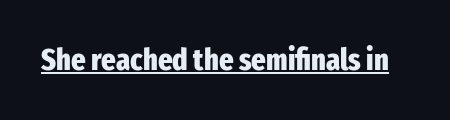
{"serif": "no", "italic": "no", "bold": "yes", "weight": "heavy", "width": "condensed", "stroke_contrast": "low", "x_height": "medium", "monospaced": "no", "underline": "yes", "letter_spacing": "normal", "letter_spacing_em": 0.0, "glyph_px": 31}
